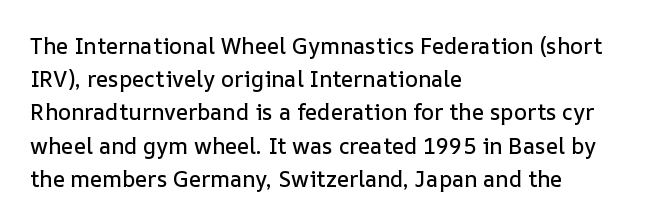
The image shows 22 px text type, upright; set left-aligned, normal line spacing (1.51x), normal letter spacing, not underlined.
